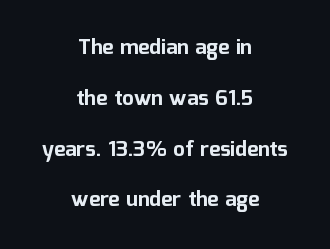
{"italic": "no", "bold": "yes", "underline": "no", "align": "center", "line_spacing": "loose", "line_spacing_ratio": 2.42, "letter_spacing": "normal", "letter_spacing_em": 0.0, "glyph_px": 21}
